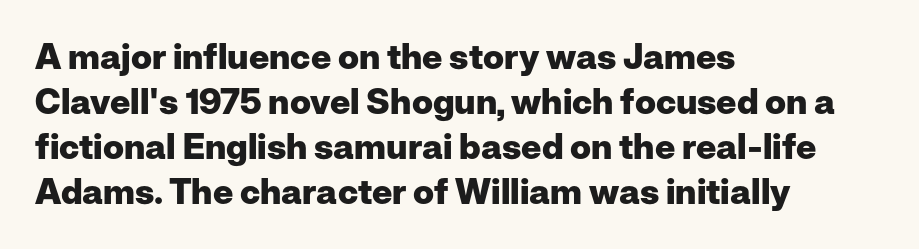
Caption: standard tracking, unaltered. No feet cap the strokes, marking this as sans-serif type. You can tell it's not italic because the verticals are truly vertical. Is the type bold? Yes — the strokes are clearly thick and heavy.
